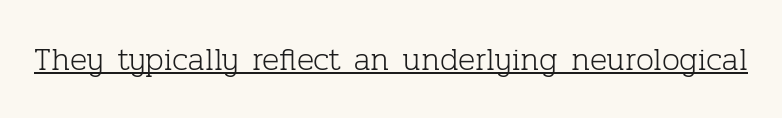
The image shows 32 px light serif type, upright; set normal letter spacing, underlined; low stroke contrast and a medium x-height.
